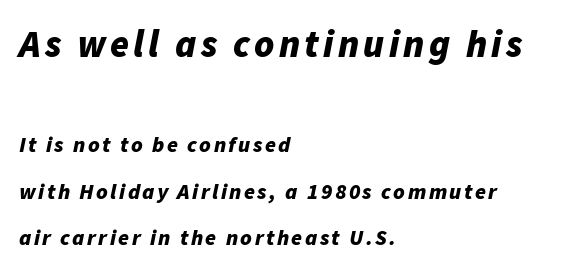
The letters advance in unequal steps, a hallmark of proportional type. One glance says open: line gaps are wider than usual. Does the weight exceed regular? Yes, all the way to bold. Which chunk is bigger? The first one — the top block dwarfs the bottom. Observe the lean: these are italic letterforms. Left-aligned paragraph, ragged on the right.
